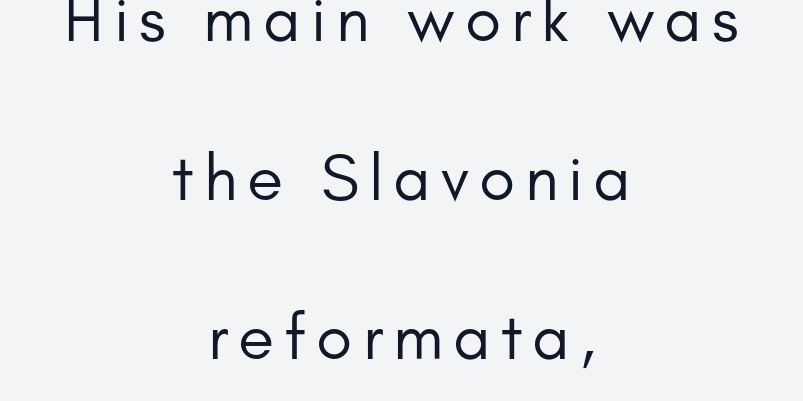
The image shows 66 px regular-weight sans-serif type, upright; set centered, loose line spacing (2.41x), not underlined; low stroke contrast and a small x-height.
